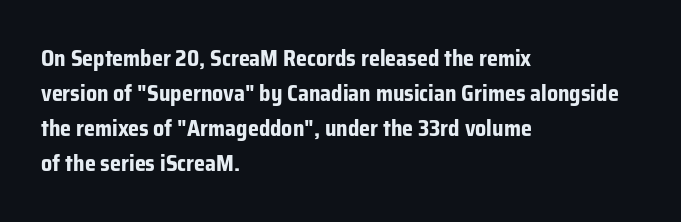
Q: Is the text bold? A: Yes.
Q: Is the text italic (slanted)? A: No, it is upright.
Q: Is the text underlined? A: No.
Q: How is the paragraph aligned? A: Left-aligned.
Q: Is the spacing between letters normal or unusually wide? A: Normal.
Q: Is the spacing between lines tight, normal or loose? A: Normal.
